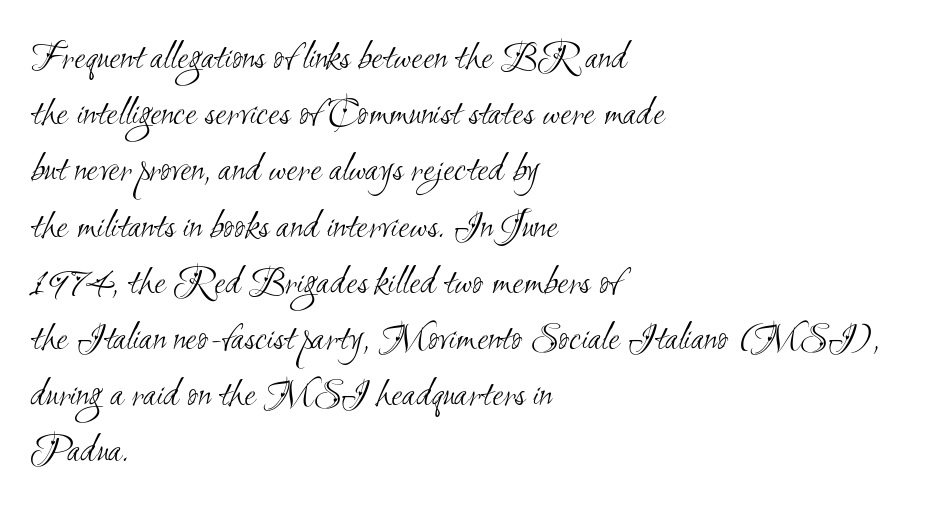
The image shows 41 px light, condensed sans-serif type; set left-aligned, normal line spacing (1.37x), normal letter spacing, not underlined; medium stroke contrast and a small x-height.
